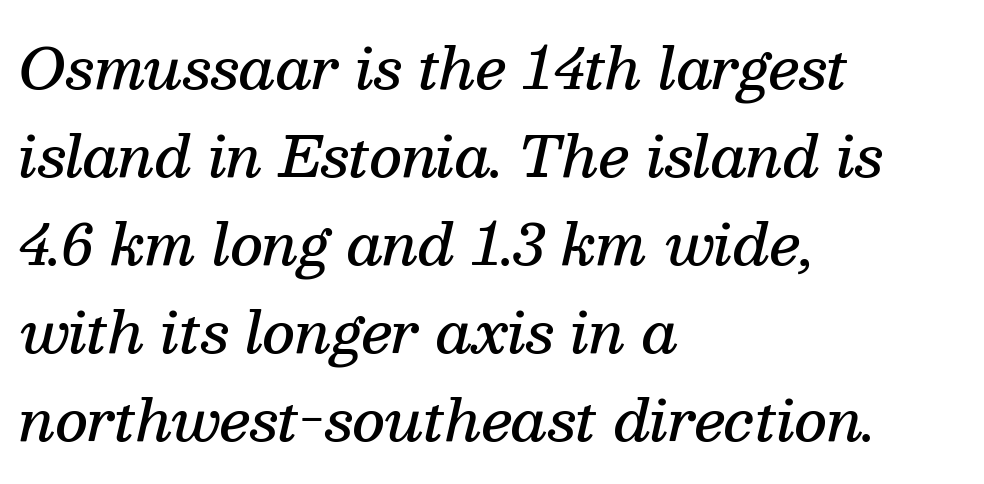
The image shows 56 px semibold serif type, italic (leaning right); set left-aligned, normal line spacing (1.57x), normal letter spacing, not underlined; medium stroke contrast and a medium x-height.
